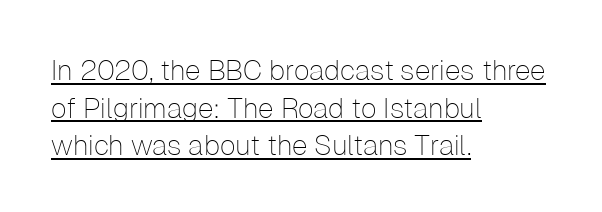
{"serif": "no", "italic": "no", "bold": "no", "weight": "thin", "width": "normal", "stroke_contrast": "low", "x_height": "medium", "monospaced": "no", "underline": "yes", "align": "left", "line_spacing": "normal", "line_spacing_ratio": 1.34, "letter_spacing": "normal", "letter_spacing_em": 0.0, "glyph_px": 28}
